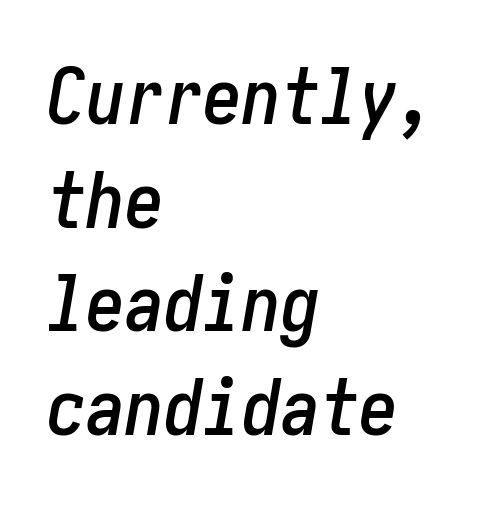
Q: Is the text italic (slanted)? A: Yes, it leans right by about 10 degrees.
Q: Is the text underlined? A: No.
Q: How is the paragraph aligned? A: Left-aligned.
Q: Is the spacing between letters normal or unusually wide? A: Normal.
Q: Is the spacing between lines tight, normal or loose? A: Normal.
Q: Width (condensed, normal, or wide)? A: Condensed.
Q: Stroke contrast? A: Low.
Q: x-height? A: Medium.
